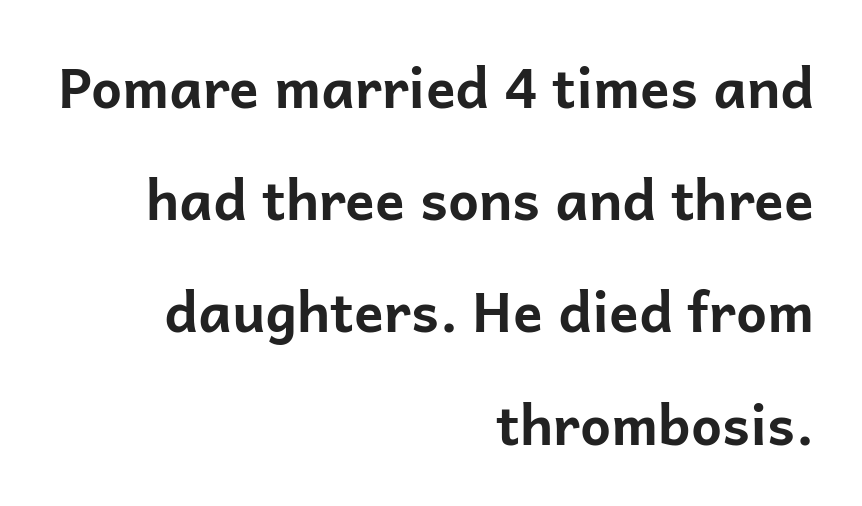
Q: Is the text bold? A: Yes.
Q: Is the text italic (slanted)? A: No, it is upright.
Q: Is the typeface a serif or a sans-serif typeface? A: Sans-serif.
Q: Is the text underlined? A: No.
Q: How is the paragraph aligned? A: Right-aligned.
Q: Is the spacing between letters normal or unusually wide? A: Normal.
Q: Is the spacing between lines tight, normal or loose? A: Loose.
Q: Width (condensed, normal, or wide)? A: Normal.
Q: Stroke contrast? A: Low.
Q: x-height? A: Medium.
Q: Monospaced? A: No.
